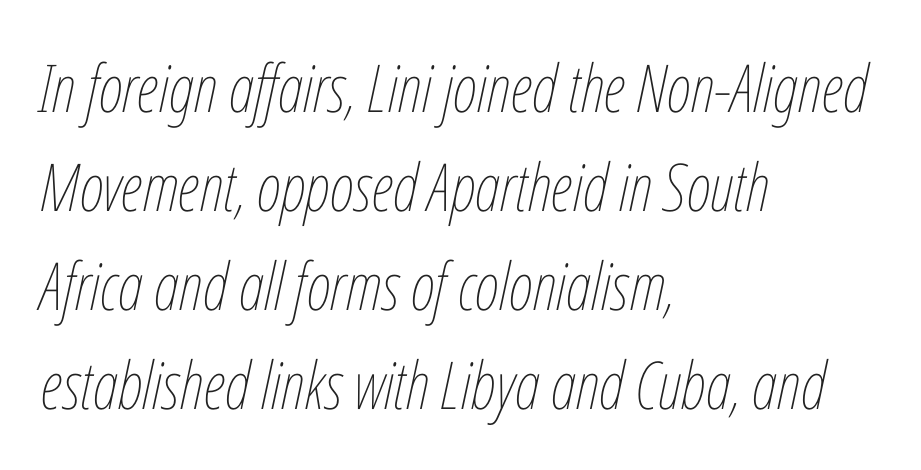
{"italic": "yes", "lean": "right", "slant_degrees": 12, "bold": "no", "weight": "thin", "width": "condensed", "stroke_contrast": "low", "x_height": "medium", "monospaced": "no", "underline": "no", "align": "left", "line_spacing": "normal", "line_spacing_ratio": 1.5, "letter_spacing": "normal", "letter_spacing_em": 0.0, "glyph_px": 66}
